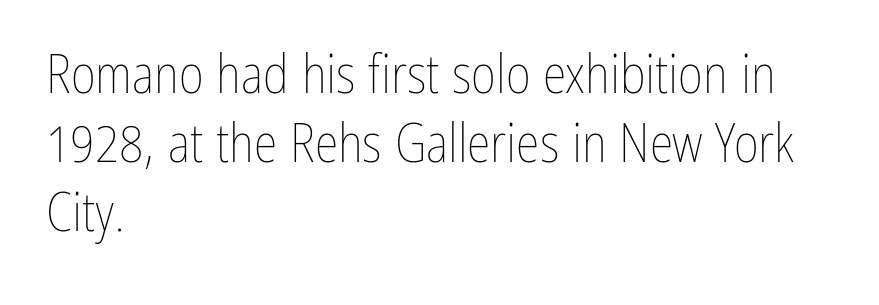
Rendered with straight, roman letterforms. This rendering uses left alignment, leaving the right contour irregular. Here the glyphs are tracked normally, forming tight word shapes. No heavy texture on the line: the type isn't bold.
